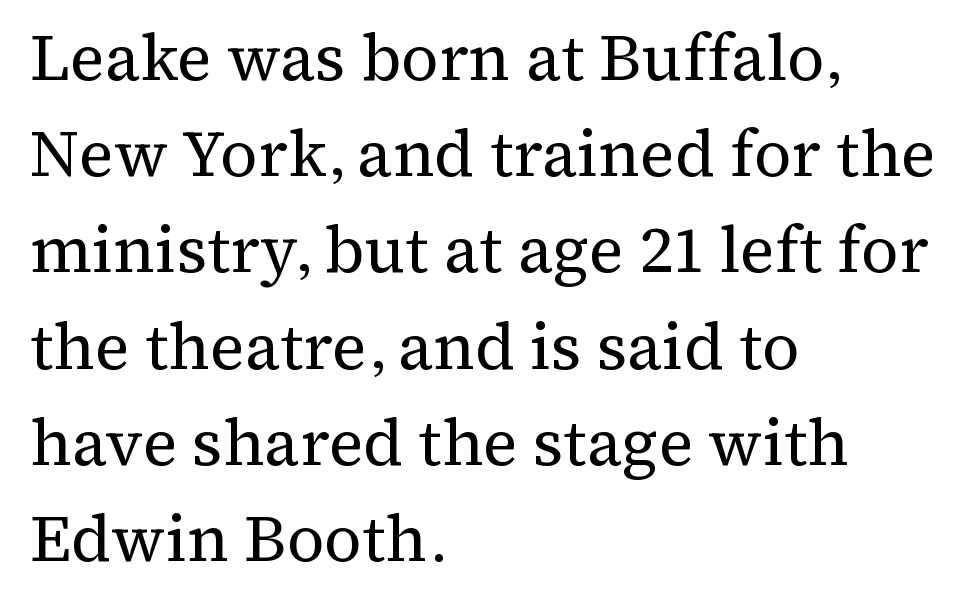
The image shows 65 px regular-weight serif type, upright; set left-aligned, normal line spacing (1.48x), normal letter spacing, not underlined; medium stroke contrast and a medium x-height.
